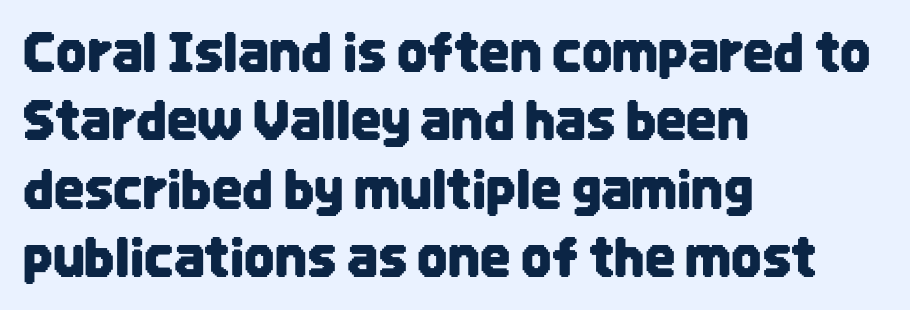
Compared with a centered layout, this one pins lines to the left instead. The passage shown stacks its lines at a standard gap. Check the space under the baseline: it is left empty. These lines are rendered in a variable-pitch font.
